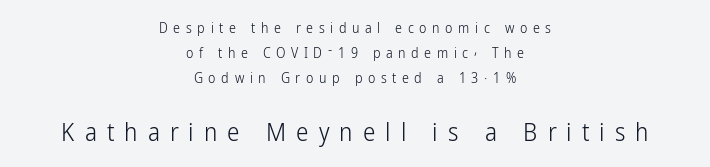
{"italic": "no", "bold": "no", "underline": "no", "align": "center", "line_spacing_ratio": 1.8, "letter_spacing": "wide", "letter_spacing_em": 0.4, "larger_block": "second", "size_ratio": 1.79, "glyph_px": 25}
